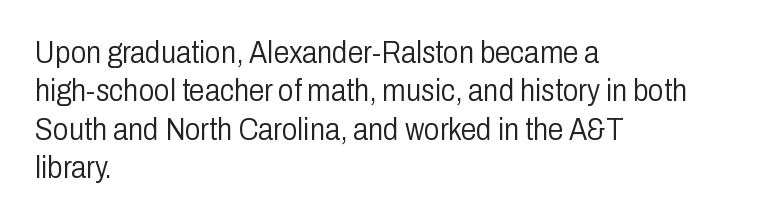
A classic flush-left, rag-right setting is used for this passage. Check under the words: just untouched page. The letterforms sit at book weight or below. Serifs: no, the terminals of the letterforms are clean. The horizontal fit of the characters is conventional and even. These lines were composed using upright roman letters.
